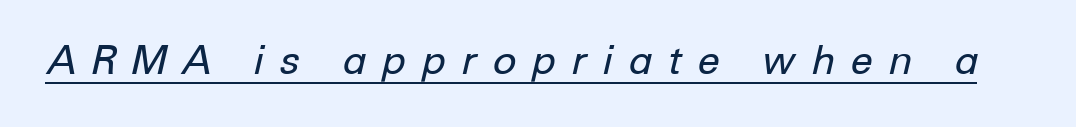
Caption: face not bold, strokes unweighted. Designer's note — italics engaged. Does extra space separate the letters? Yes, quite a lot of it. The typesetter has applied underlining to the passage shown. Looks like regular typesetting: each glyph gets only the width it needs.
